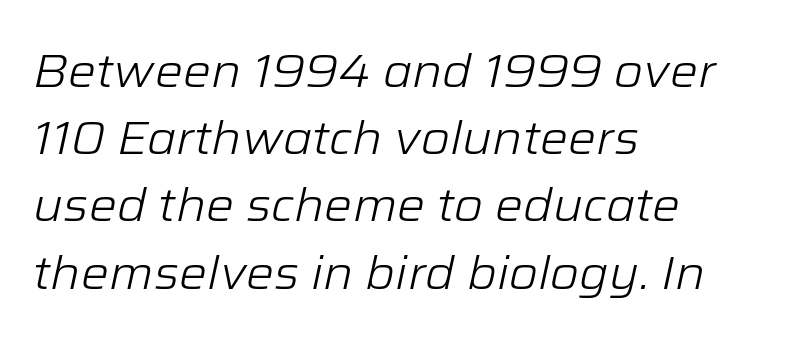
The image shows 47 px light type, italic (leaning right); set left-aligned, normal line spacing (1.43x), normal letter spacing, not underlined; low stroke contrast and a medium x-height.
